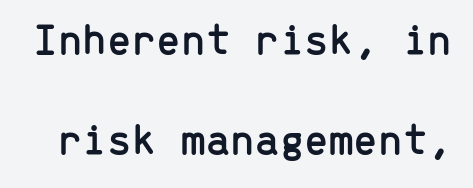
{"serif": "no", "italic": "no", "width": "normal", "stroke_contrast": "low", "x_height": "medium", "monospaced": "yes", "underline": "no", "line_spacing": "loose", "line_spacing_ratio": 2.28, "letter_spacing": "normal", "letter_spacing_em": 0.0, "glyph_px": 44}
